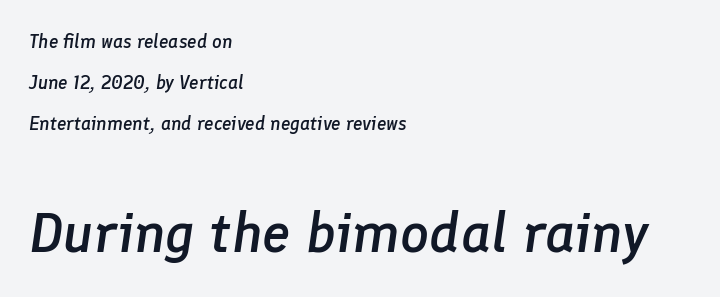
A typesetter would call this leading open, well beyond the default. Descenders are the only things crossing below the line. You could call the tracking neutral — neither tight nor loose. Does the copy run flush right? No — it runs flush left.
